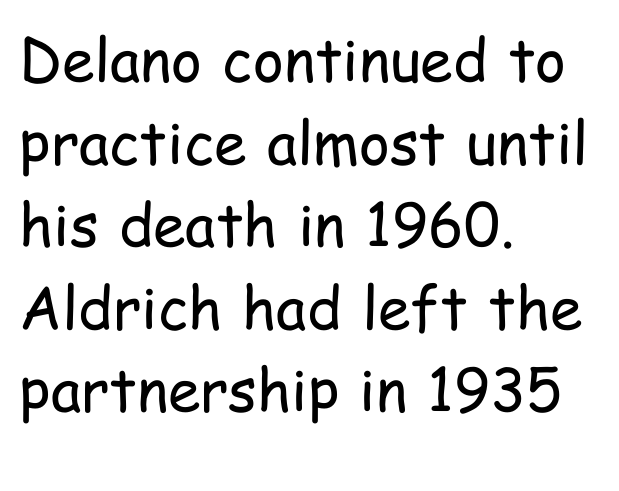
The image shows 59 px regular-weight, condensed sans-serif type, upright; set left-aligned, normal line spacing (1.4x), normal letter spacing, not underlined; low stroke contrast and a medium x-height.
